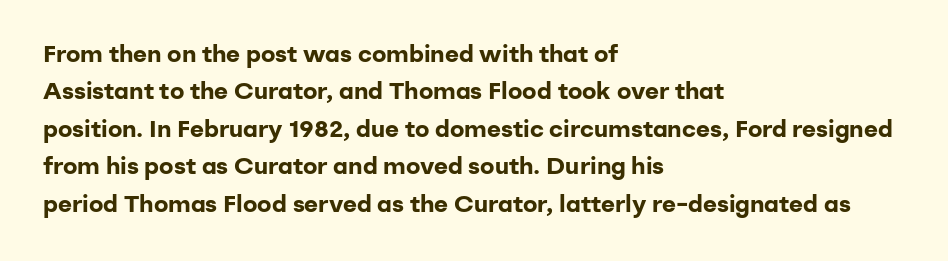
{"italic": "no", "bold": "yes", "underline": "no", "align": "left", "line_spacing": "normal", "line_spacing_ratio": 1.56, "letter_spacing": "normal", "letter_spacing_em": 0.0, "glyph_px": 24}
